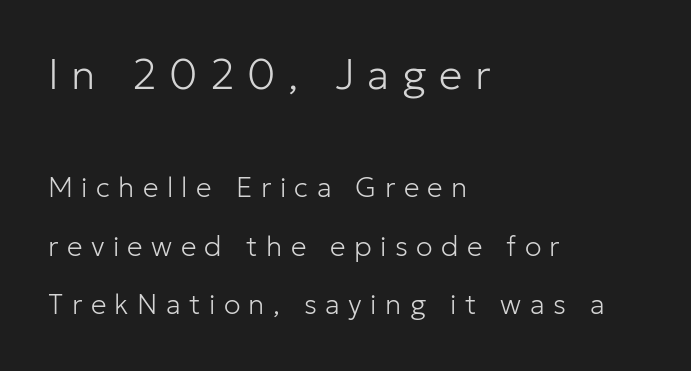
{"serif": "no", "italic": "no", "bold": "no", "weight": "light", "width": "normal", "stroke_contrast": "low", "x_height": "medium", "monospaced": "no", "underline": "no", "align": "left", "line_spacing": "loose", "line_spacing_ratio": 2.09, "letter_spacing": "wide", "letter_spacing_em": 0.3, "larger_block": "first", "size_ratio": 1.5, "glyph_px": 42}
